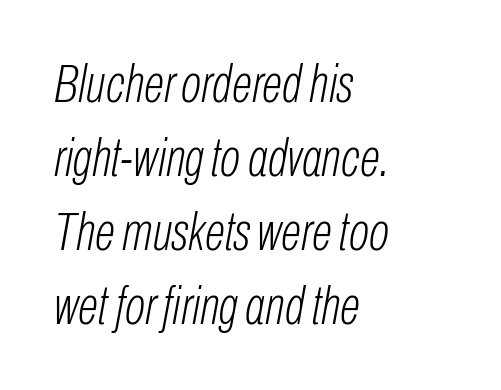
The image shows 54 px light, condensed type, italic (leaning right); set left-aligned, normal line spacing (1.37x), normal letter spacing, not underlined; low stroke contrast and a medium x-height.
